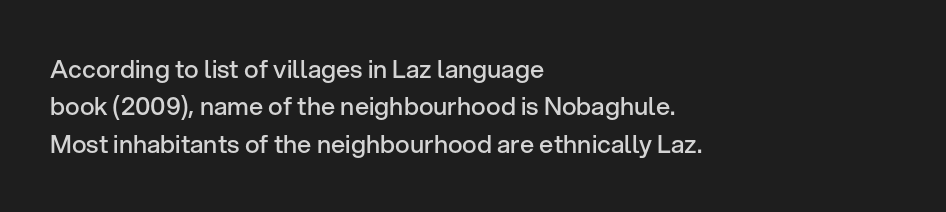
{"italic": "no", "bold": "semi", "underline": "no", "align": "left", "line_spacing": "normal", "line_spacing_ratio": 1.5, "letter_spacing": "normal", "letter_spacing_em": 0.0, "glyph_px": 25}
